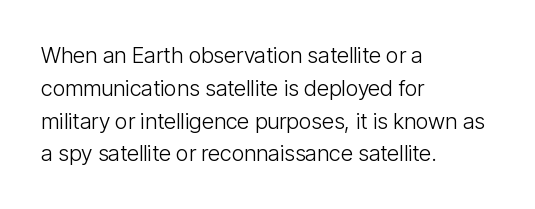
Q: Is the text bold? A: No.
Q: Is the text italic (slanted)? A: No, it is upright.
Q: Is the text underlined? A: No.
Q: How is the paragraph aligned? A: Left-aligned.
Q: Is the spacing between letters normal or unusually wide? A: Normal.
Q: Is the spacing between lines tight, normal or loose? A: Normal.
